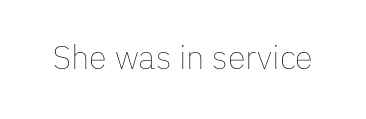
Q: Is the text bold? A: No.
Q: Is the text italic (slanted)? A: No, it is upright.
Q: Is the text underlined? A: No.
Q: Is the spacing between letters normal or unusually wide? A: Normal.
Q: Width (condensed, normal, or wide)? A: Normal.
Q: Stroke contrast? A: Low.
Q: x-height? A: Medium.
Q: Monospaced? A: No.
